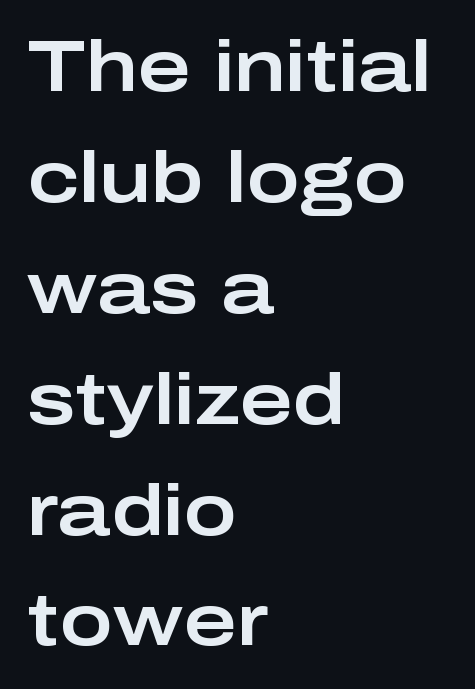
{"serif": "no", "italic": "no", "width": "wide", "stroke_contrast": "low", "x_height": "medium", "monospaced": "no", "underline": "no", "align": "left", "line_spacing": "normal", "line_spacing_ratio": 1.54, "letter_spacing": "normal", "letter_spacing_em": 0.0, "glyph_px": 72}
